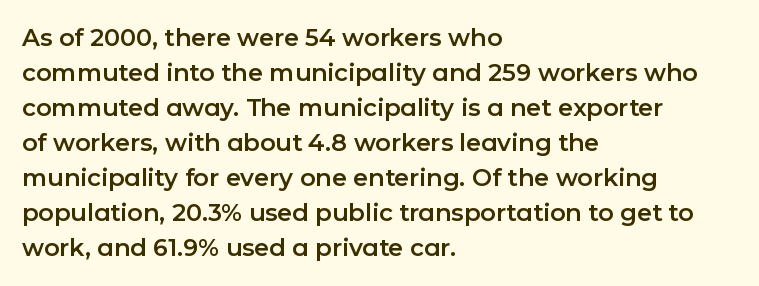
Style check: upright. The designer left line spacing at the default. Casual observation: everything's shoved over to the left. Tracking here is standard; glyphs follow each other at the usual distance. The foot of each line stays bare and open.
